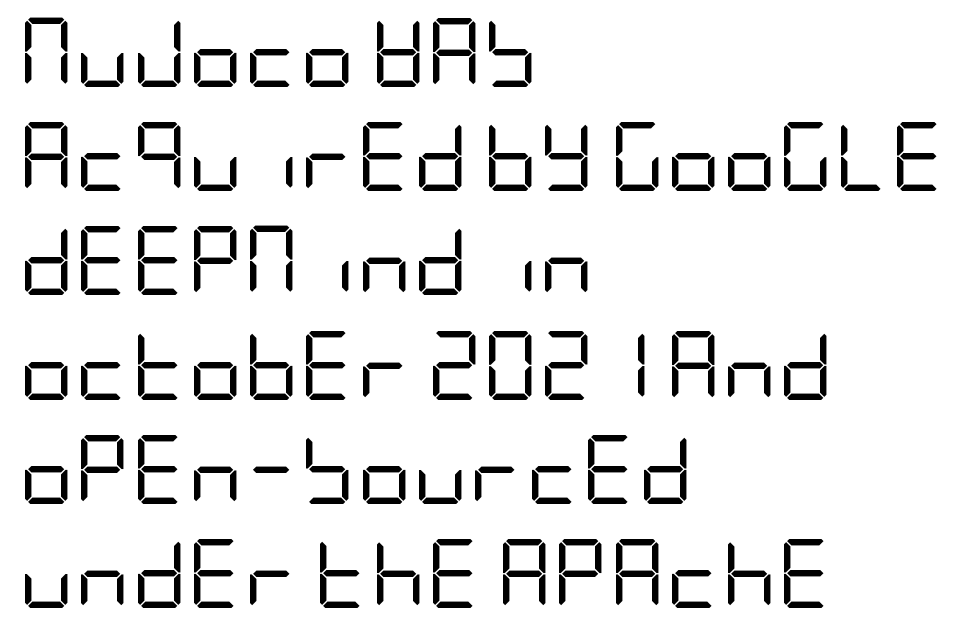
The strokes are not fattened; the text isn't bold. What's the leading like? Ordinary, nothing unusual. Where is the straight margin? On the left. Letter spacing: default.
